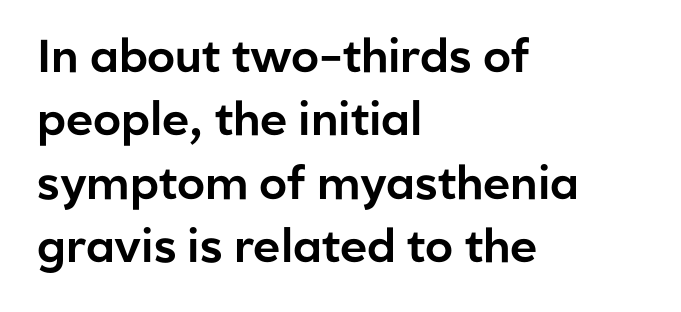
{"serif": "no", "italic": "no", "width": "normal", "stroke_contrast": "low", "x_height": "medium", "monospaced": "no", "underline": "no", "align": "left", "line_spacing": "normal", "line_spacing_ratio": 1.38, "letter_spacing": "normal", "letter_spacing_em": 0.0, "glyph_px": 46}
